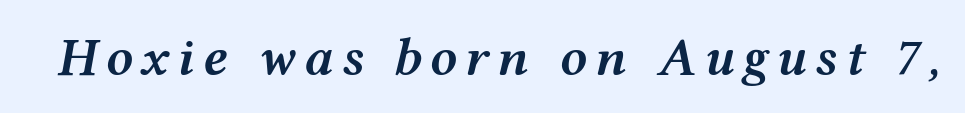
{"italic": "yes", "lean": "right", "slant_degrees": 12, "bold": "semi", "weight": "semibold", "width": "wide", "stroke_contrast": "medium", "x_height": "medium", "monospaced": "no", "underline": "no", "glyph_px": 54}
